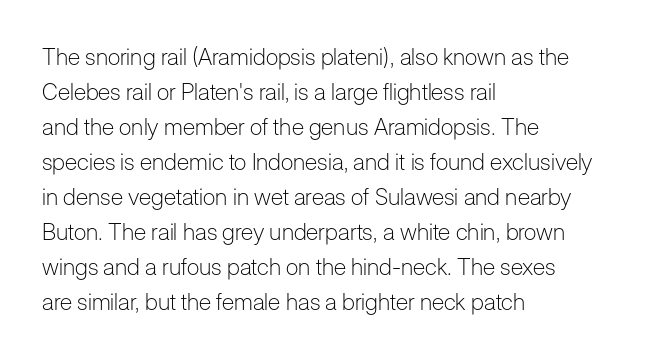
Weight: not bold — regular or lighter. The typesetter chose a ragged-right arrangement here. Each new line begins a customary step beneath the previous one. You could call the tracking neutral — neither tight nor loose. Only glyphs here, with clear space below each row. You can tell it's not italic because the verticals are truly vertical.
